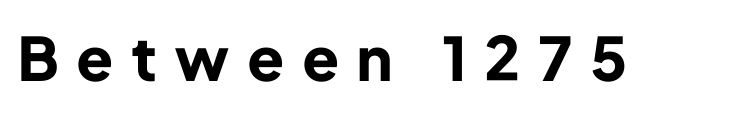
{"serif": "no", "italic": "no", "bold": "yes", "weight": "bold", "width": "normal", "stroke_contrast": "low", "x_height": "medium", "monospaced": "no", "underline": "no", "letter_spacing": "wide", "letter_spacing_em": 0.32, "glyph_px": 60}
